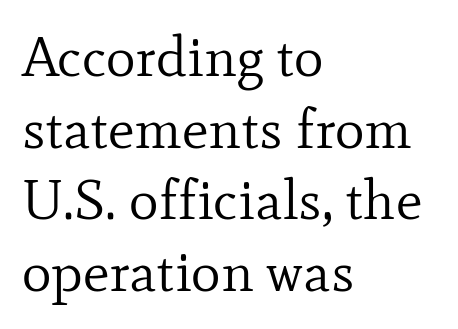
The image shows 56 px regular-weight serif type, upright; set left-aligned, normal line spacing (1.28x), normal letter spacing, not underlined; low stroke contrast and a small x-height.
